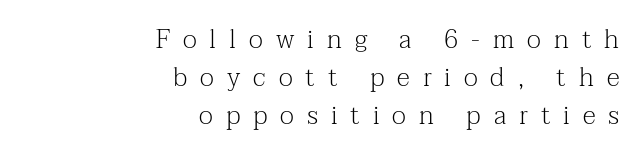
The paragraph shown leans on its right margin. The rendering inserts visible extra space after every character. This rendering features lettering with no underline. The lettering stays uniformly vertical, giving the passage a roman look. Is this a heavy cut? Hardly; it is regular or lighter.
